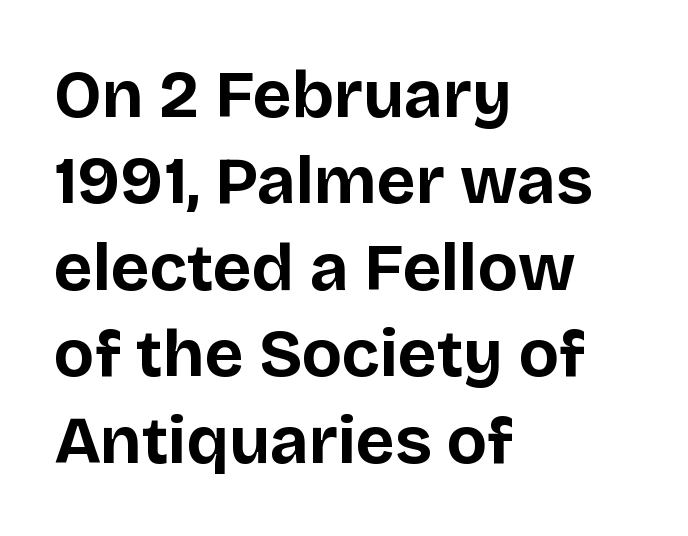
{"serif": "no", "italic": "no", "bold": "yes", "weight": "bold", "width": "normal", "stroke_contrast": "low", "x_height": "large", "monospaced": "no", "underline": "no", "align": "left", "line_spacing": "normal", "line_spacing_ratio": 1.29, "letter_spacing": "normal", "letter_spacing_em": 0.0, "glyph_px": 67}
